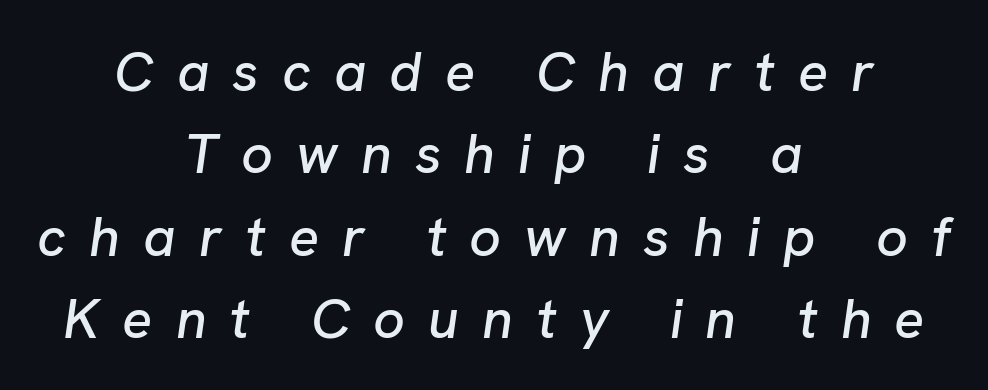
Q: Is the text italic (slanted)? A: Yes, it leans right by about 8 degrees.
Q: Is the text underlined? A: No.
Q: How is the paragraph aligned? A: Centered.
Q: Is the spacing between letters normal or unusually wide? A: Unusually wide.
Q: Is the spacing between lines tight, normal or loose? A: Normal.
Q: Width (condensed, normal, or wide)? A: Normal.
Q: Stroke contrast? A: Low.
Q: x-height? A: Medium.
Q: Monospaced? A: No.
